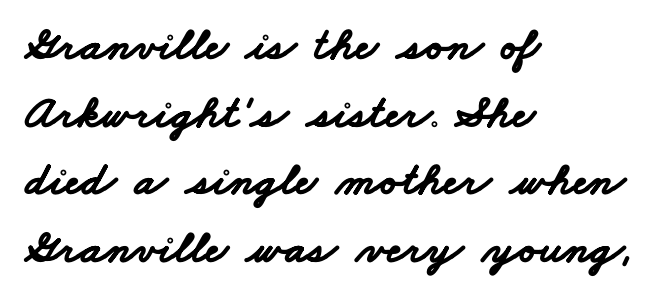
{"serif": "no", "bold": "yes", "weight": "bold", "width": "wide", "stroke_contrast": "low", "x_height": "small", "monospaced": "no", "underline": "no", "align": "left", "line_spacing": "normal", "line_spacing_ratio": 1.44, "letter_spacing": "normal", "letter_spacing_em": 0.0, "glyph_px": 47}
